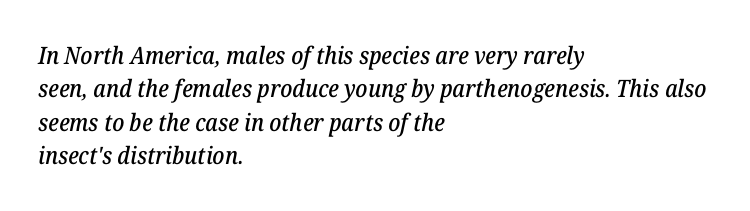
The image shows 24 px text type, italic (leaning right); set left-aligned, normal line spacing (1.39x), normal letter spacing, not underlined.
